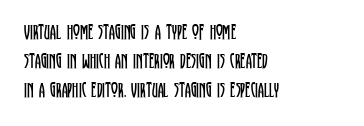
{"italic": "no", "bold": "no", "underline": "no", "align": "left", "line_spacing": "normal", "line_spacing_ratio": 1.37, "letter_spacing": "normal", "letter_spacing_em": 0.0, "glyph_px": 21}
